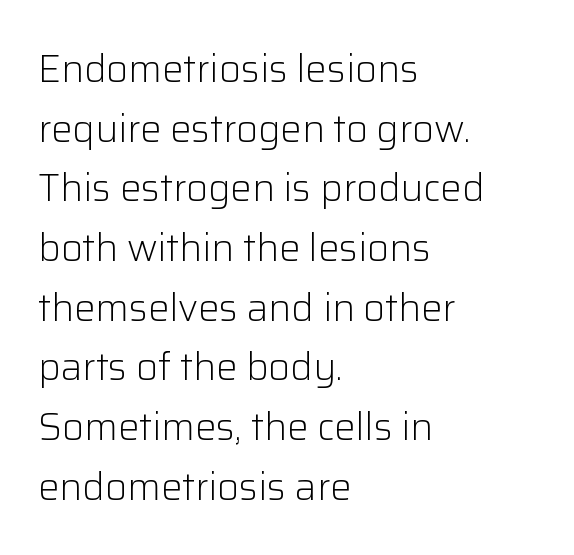
The image shows 38 px light sans-serif type, upright; set left-aligned, normal line spacing (1.57x), normal letter spacing, not underlined; low stroke contrast and a medium x-height.
